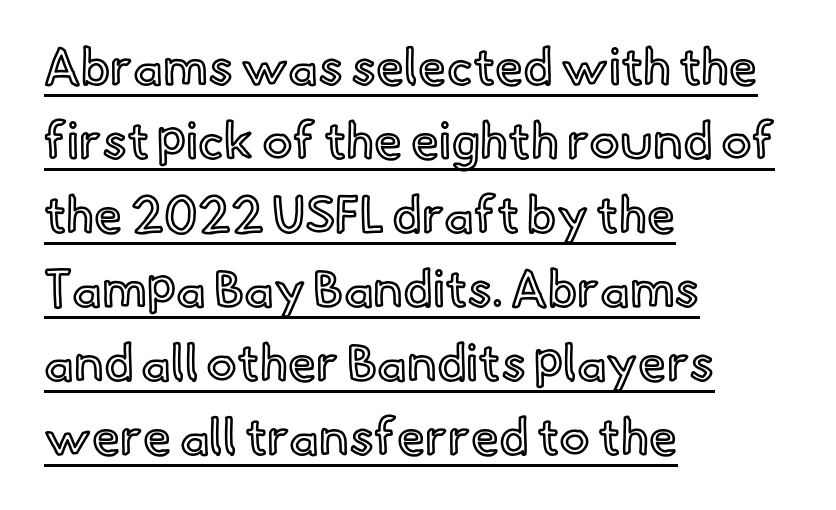
{"italic": "no", "width": "normal", "x_height": "small", "monospaced": "no", "underline": "yes", "align": "left", "line_spacing": "normal", "line_spacing_ratio": 1.45, "letter_spacing": "normal", "letter_spacing_em": 0.0, "glyph_px": 51}
